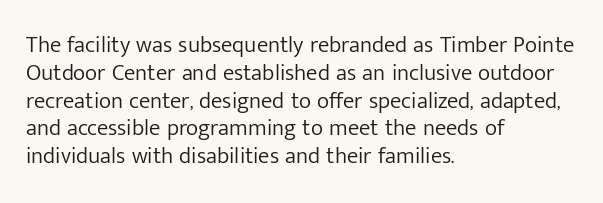
The image shows 23 px text type, upright; set left-aligned, line spacing 1.21x, normal letter spacing, not underlined.
